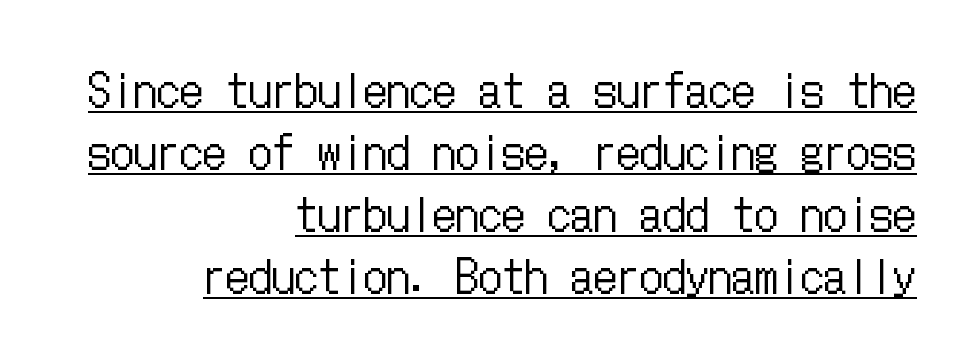
The image shows 46 px regular-weight, condensed type, upright; set right-aligned, normal line spacing (1.35x), normal letter spacing, underlined; low stroke contrast and a medium x-height.
